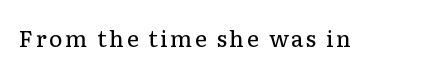
Honestly, there is no underline to notice here at all. This is roman type, the default non-slanted kind. Weight: not bold — regular or lighter.
